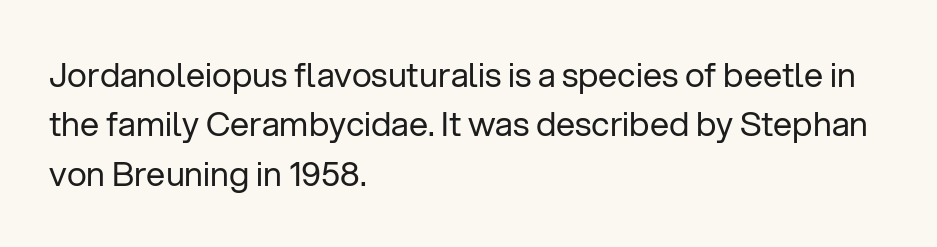
Q: Is the text bold? A: No.
Q: Is the text italic (slanted)? A: No, it is upright.
Q: Is the typeface a serif or a sans-serif typeface? A: Sans-serif.
Q: Is the text underlined? A: No.
Q: How is the paragraph aligned? A: Left-aligned.
Q: Is the spacing between letters normal or unusually wide? A: Normal.
Q: Is the spacing between lines tight, normal or loose? A: Normal.
Q: Width (condensed, normal, or wide)? A: Normal.
Q: Stroke contrast? A: Low.
Q: x-height? A: Medium.
Q: Monospaced? A: No.
